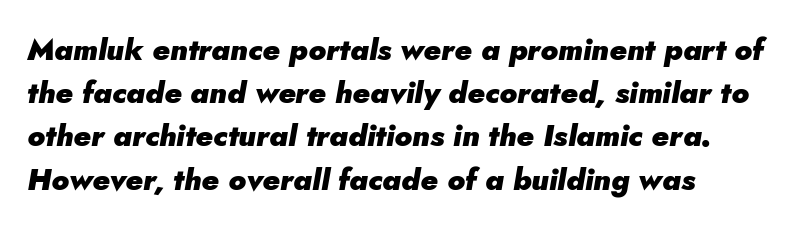
The image shows 30 px heavy type, italic (leaning right); set normal line spacing (1.44x), normal letter spacing, not underlined; low stroke contrast and a small x-height.
